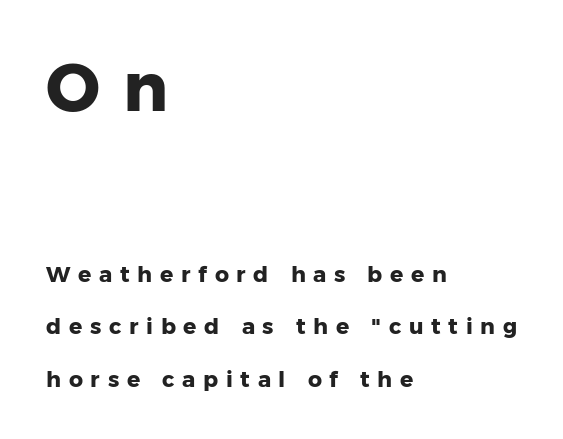
Nothing sits at the stroke ends, so this counts as sans-serif. Observe the wide spacing: letters keep a clear distance from each other. Think of a printed novel: that variable character pitch is what you see here. The gap between lines stays unmarked. The first block has been scaled up relative to the second.
